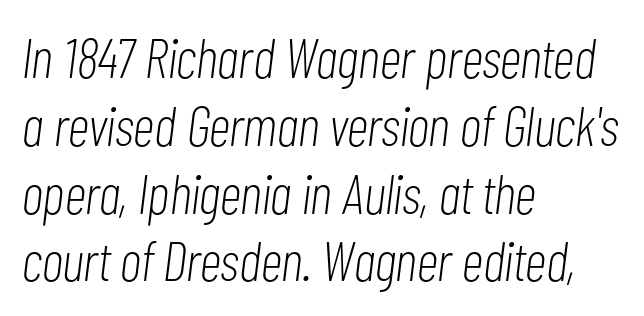
Do the characters align in a grid? No, the font is proportional. Left-aligned paragraph, ragged on the right. Characters are canted at an angle relative to the baseline's perpendicular. The passage shown is not underscored anywhere. A typesetter would call this zero additional tracking.
